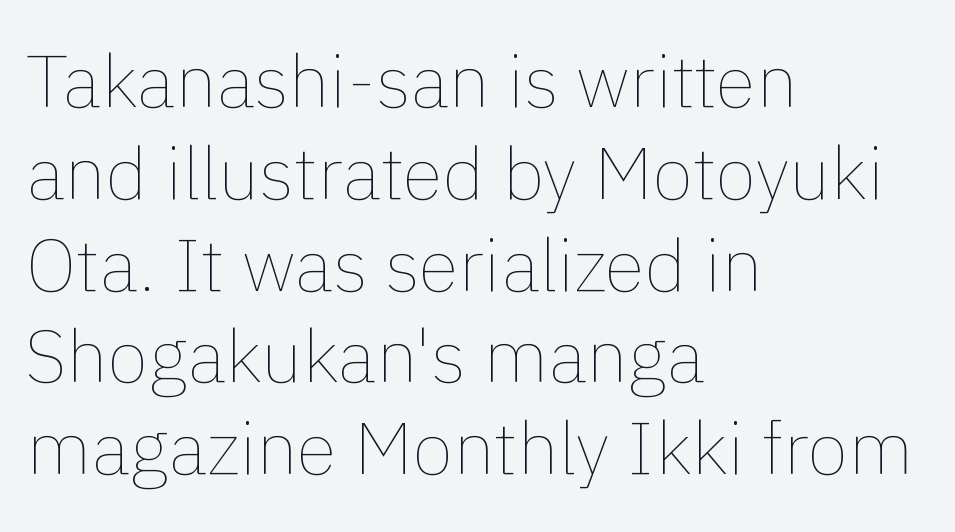
If you drew a ruler down the left edge, every line would touch it. Any mark beneath the type? The region is blank. Short note: letters normally spaced. Stroke thickness stays within the range of a standard reading face or lighter. Unlike italic type, these characters show no tilt at all.
